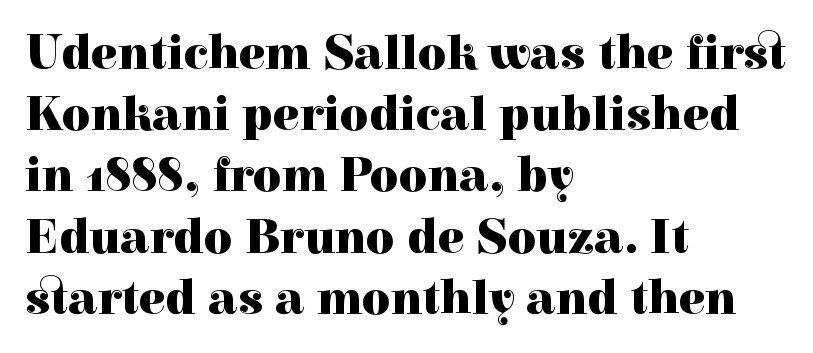
{"serif": "yes", "italic": "no", "bold": "yes", "weight": "heavy", "width": "normal", "x_height": "medium", "monospaced": "no", "underline": "no", "align": "left", "line_spacing": "normal", "line_spacing_ratio": 1.25, "letter_spacing": "normal", "letter_spacing_em": 0.0, "glyph_px": 49}
